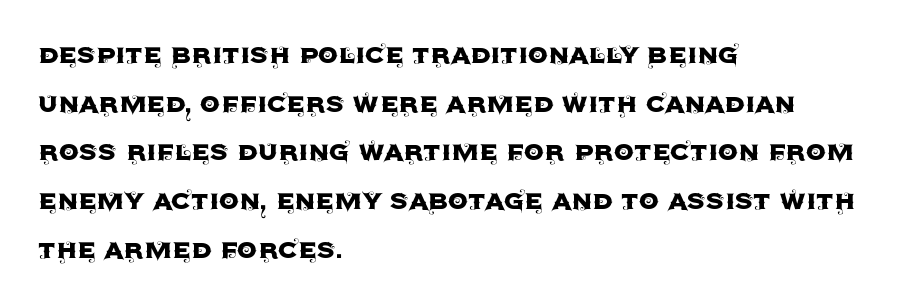
A sans-serif font was chosen for this passage. Every stem runs plumb, perpendicular to the baseline. Is this a fixed-width face? No — the glyphs have proportional, varying widths. The foot of each line stays bare and open. Layout note: lines flush left. Glyph-to-glyph distance matches everyday printed text.
